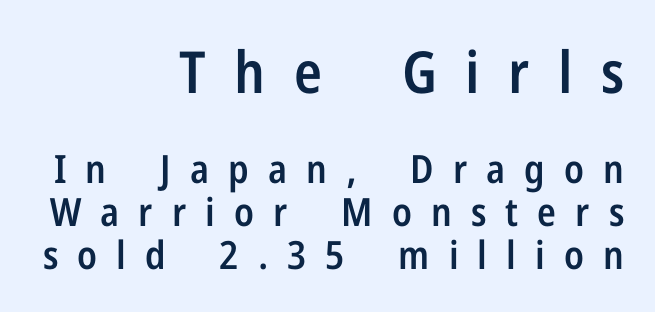
Note the varied advance widths — an 'i' is clearly narrower than an 'm'. How heavy is the stroke? Medium-heavy — a semibold, shy of bold. Stroke terminals: plain, sans-serif. Horizontal bands of white between lines are thin slivers. The rendering inserts visible extra space after every character.
